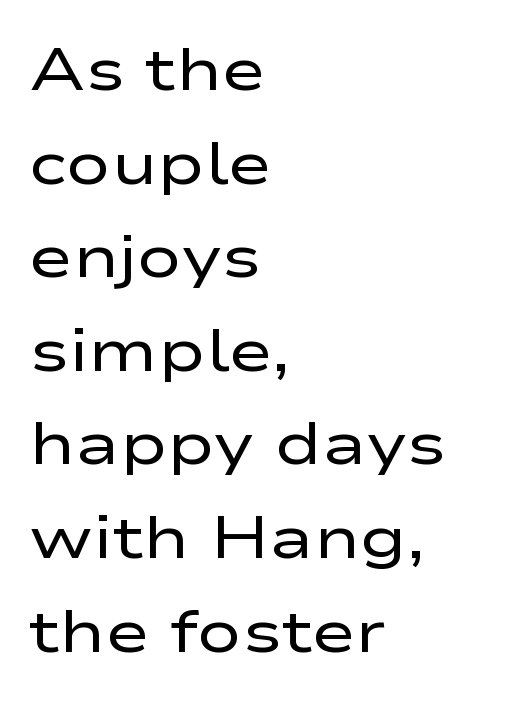
The image shows 60 px regular-weight, wide sans-serif type, upright; set left-aligned, normal line spacing (1.56x), normal letter spacing, not underlined; low stroke contrast and a medium x-height.
